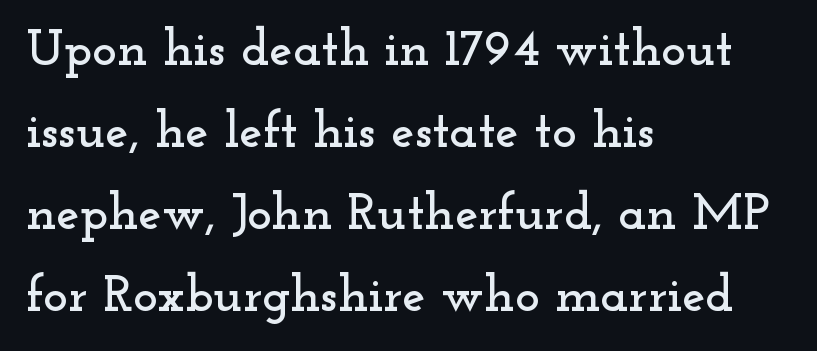
Honestly, there is no underline to notice here at all. Posture: straight, roman, zero tilt. A typesetter would call this proportional, since set widths differ per character. What's the leading like? Ordinary, nothing unusual. Look at the bottom of the vertical strokes: they flare into serifs here. Here the glyphs are tracked normally, forming tight word shapes.
